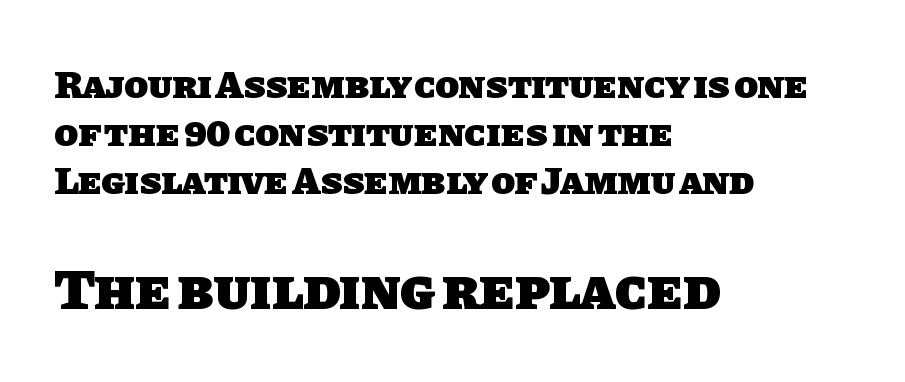
Q: Is the text bold? A: Yes.
Q: Is the typeface a serif or a sans-serif typeface? A: Sans-serif.
Q: Is the text underlined? A: No.
Q: How is the paragraph aligned? A: Left-aligned.
Q: Is the spacing between letters normal or unusually wide? A: Normal.
Q: Which block of text is set in a larger size, the first (top) or the second (bottom)? A: The second (bottom) one.
Q: Width (condensed, normal, or wide)? A: Normal.
Q: Stroke contrast? A: Low.
Q: x-height? A: Large.
Q: Monospaced? A: No.
